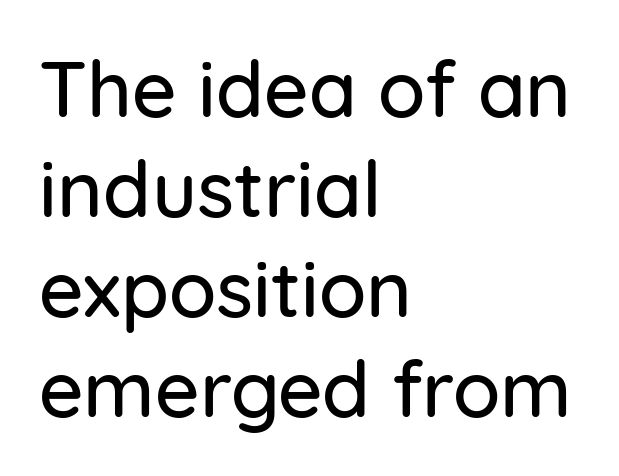
{"serif": "no", "italic": "no", "width": "normal", "stroke_contrast": "low", "x_height": "medium", "monospaced": "no", "underline": "no", "align": "left", "line_spacing": "normal", "line_spacing_ratio": 1.28, "letter_spacing": "normal", "letter_spacing_em": 0.0, "glyph_px": 78}
